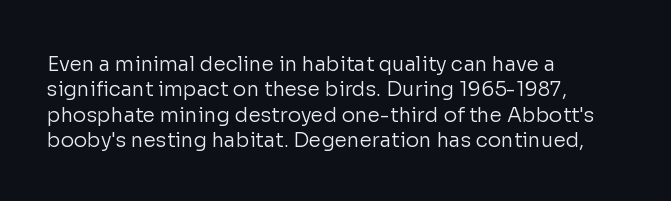
{"italic": "no", "bold": "no", "underline": "no", "align": "left", "line_spacing": "normal", "line_spacing_ratio": 1.27, "letter_spacing": "normal", "letter_spacing_em": 0.0, "glyph_px": 20}
